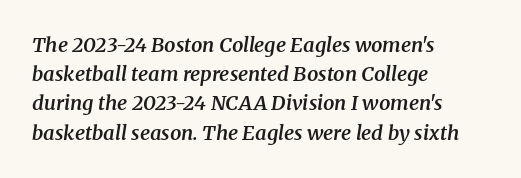
The image shows 20 px text type, italic (leaning right); set left-aligned, normal line spacing (1.46x), normal letter spacing, not underlined.
